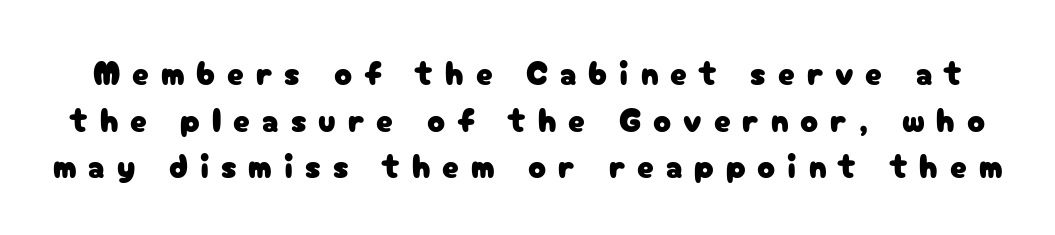
The image shows 33 px sans-serif type, upright; set normal line spacing (1.41x), unusually wide letter spacing (+0.36 em), not underlined; low stroke contrast and a medium x-height.
